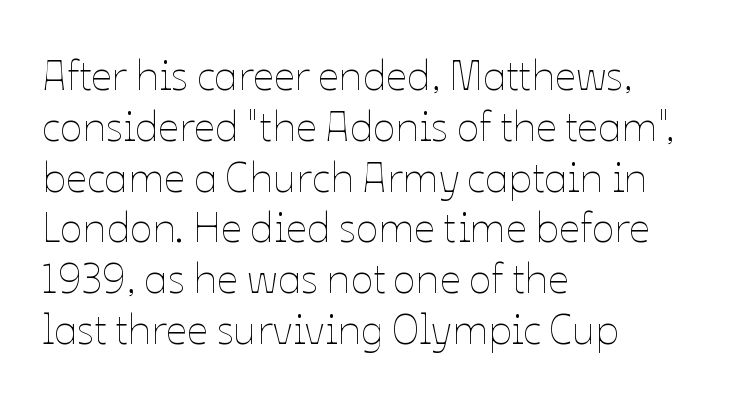
{"italic": "no", "bold": "no", "weight": "thin", "width": "normal", "stroke_contrast": "low", "x_height": "medium", "monospaced": "no", "underline": "no", "align": "left", "line_spacing_ratio": 1.21, "letter_spacing": "normal", "letter_spacing_em": 0.0, "glyph_px": 42}
